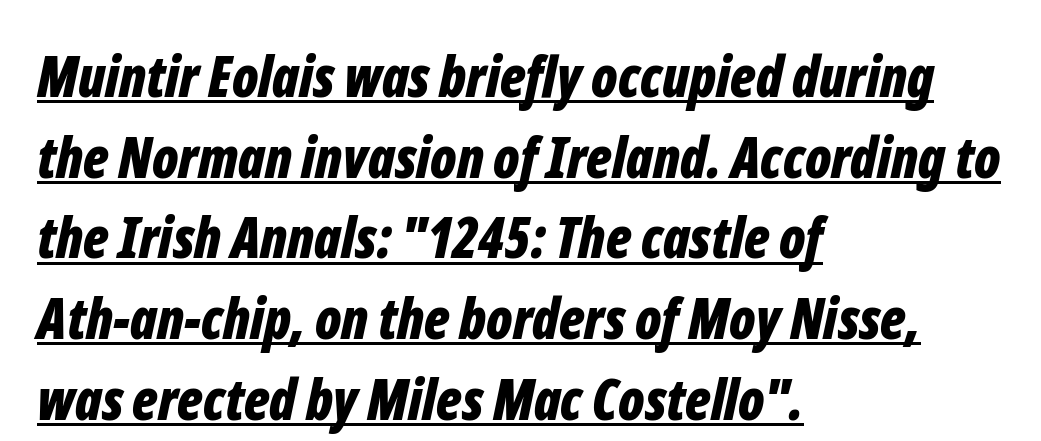
Italic: yes, the glyphs are oblique. The face used here is proportionally spaced, like ordinary book or web type. Stroke thickness is high; the sample reads as a true bold. Caption: standard tracking, unaltered. Notice how descenders clear the ascenders below comfortably — that's standard leading. The sample's only ornament is a line tracing under the words.
